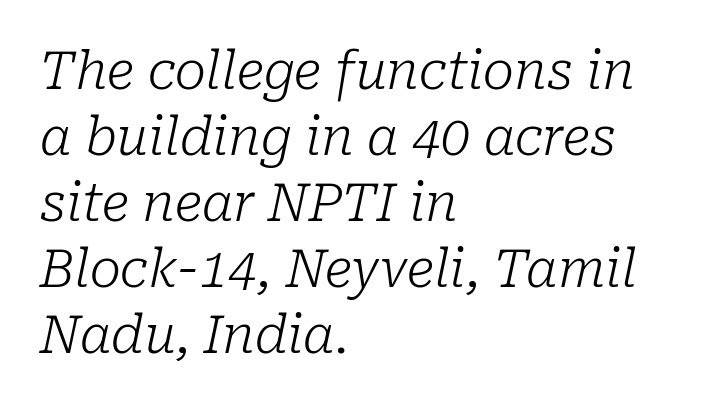
Q: Is the text bold? A: No.
Q: Is the text italic (slanted)? A: Yes, it leans right by about 10 degrees.
Q: Is the typeface a serif or a sans-serif typeface? A: Serif.
Q: Is the text underlined? A: No.
Q: How is the paragraph aligned? A: Left-aligned.
Q: Is the spacing between letters normal or unusually wide? A: Normal.
Q: Is the spacing between lines tight, normal or loose? A: Normal.
Q: Width (condensed, normal, or wide)? A: Normal.
Q: Stroke contrast? A: Low.
Q: x-height? A: Medium.
Q: Monospaced? A: No.
